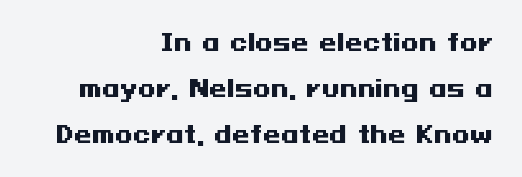
The image shows 23 px bold type, upright; set right-aligned, loose line spacing (1.99x), normal letter spacing, not underlined.
